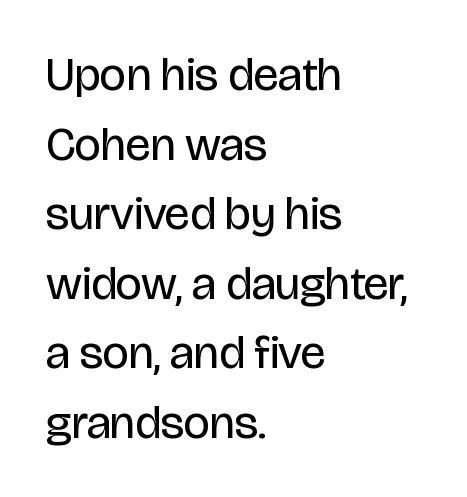
Here the designer chose a conventional face with non-uniform glyph widths. Nobody drew a line under any word here. There is no visible air inserted between adjacent glyphs. Stem width sits at or under what a default text font uses. Unlike italic type, these characters show no tilt at all. This block has exactly the height ordinary leading produces.
